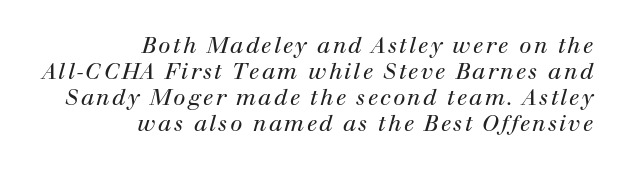
The text block is weighted toward the right margin, trailing off unevenly leftward. Weight: in the light-to-regular range. Underlining? Definitely not there. The passage shown leans; its letterforms are oblique.
